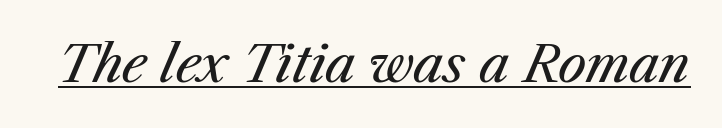
Stroke mass is kept to a normal reading level or below. You could not count columns in this text — the font is proportionally spaced. Inter-character spacing is left at the font's built-in metrics. Quick note: italic.
